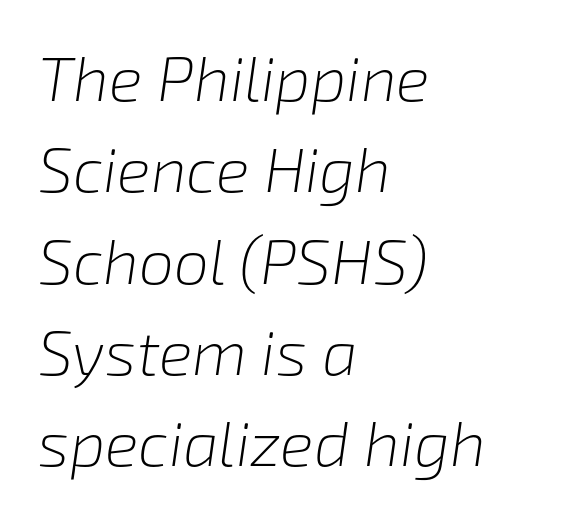
The image shows 63 px light type, italic (leaning right); set left-aligned, normal line spacing (1.45x), normal letter spacing, not underlined; low stroke contrast and a medium x-height.
